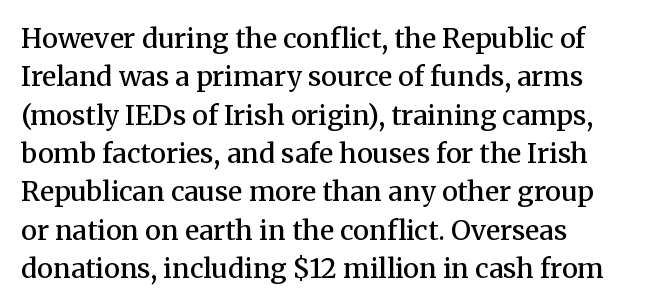
Quick note: not italic, upright. Summary of vertical rhythm: regular, with standard interline spacing. Underlining? Definitely not there. Between one letter and the next there's only the usual sliver of space. Each glyph is drawn with semibold strokes, heavier than normal yet not fully bold.
